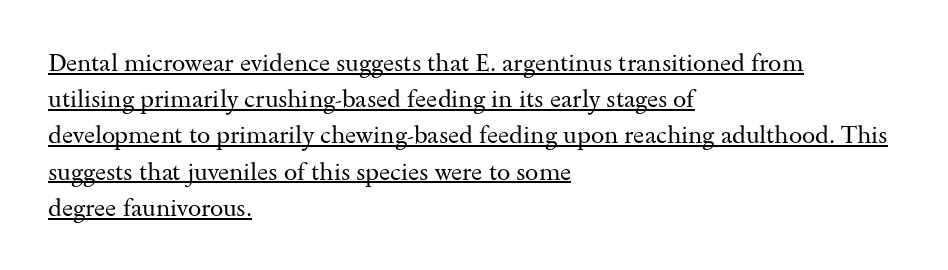
Q: Is the text bold? A: No.
Q: Is the text italic (slanted)? A: No, it is upright.
Q: Is the text underlined? A: Yes.
Q: How is the paragraph aligned? A: Left-aligned.
Q: Is the spacing between letters normal or unusually wide? A: Normal.
Q: Is the spacing between lines tight, normal or loose? A: Normal.
